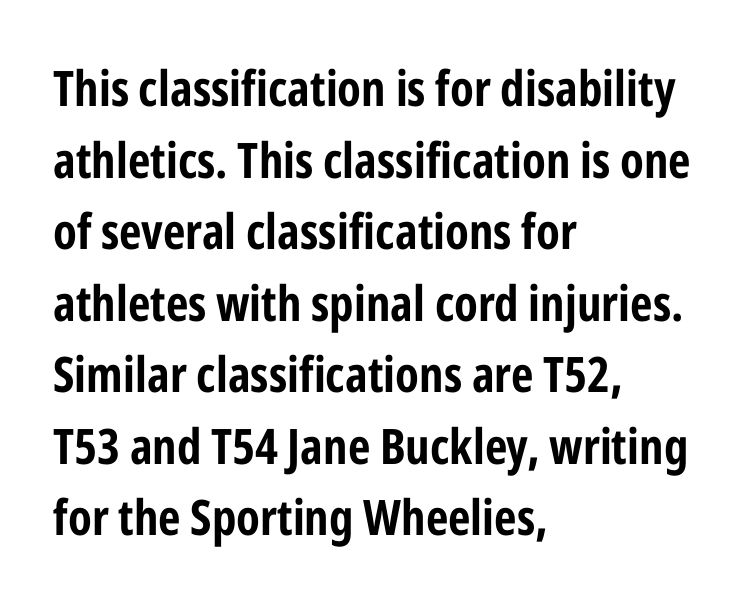
The image shows 49 px bold, condensed sans-serif type, upright; set left-aligned, normal line spacing (1.46x), normal letter spacing, not underlined; low stroke contrast and a medium x-height.
